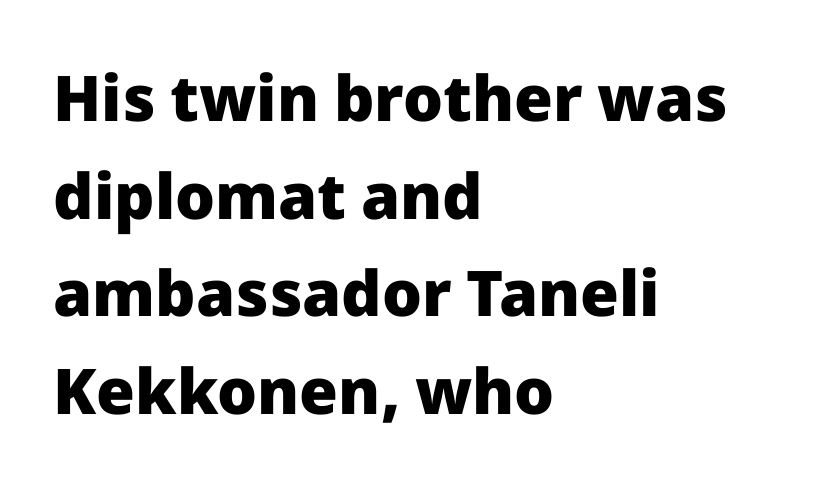
Q: Is the text bold? A: Yes.
Q: Is the text italic (slanted)? A: No, it is upright.
Q: Is the typeface a serif or a sans-serif typeface? A: Sans-serif.
Q: Is the text underlined? A: No.
Q: How is the paragraph aligned? A: Left-aligned.
Q: Is the spacing between letters normal or unusually wide? A: Normal.
Q: Is the spacing between lines tight, normal or loose? A: Normal.
Q: Width (condensed, normal, or wide)? A: Normal.
Q: Stroke contrast? A: Low.
Q: x-height? A: Medium.
Q: Monospaced? A: No.
